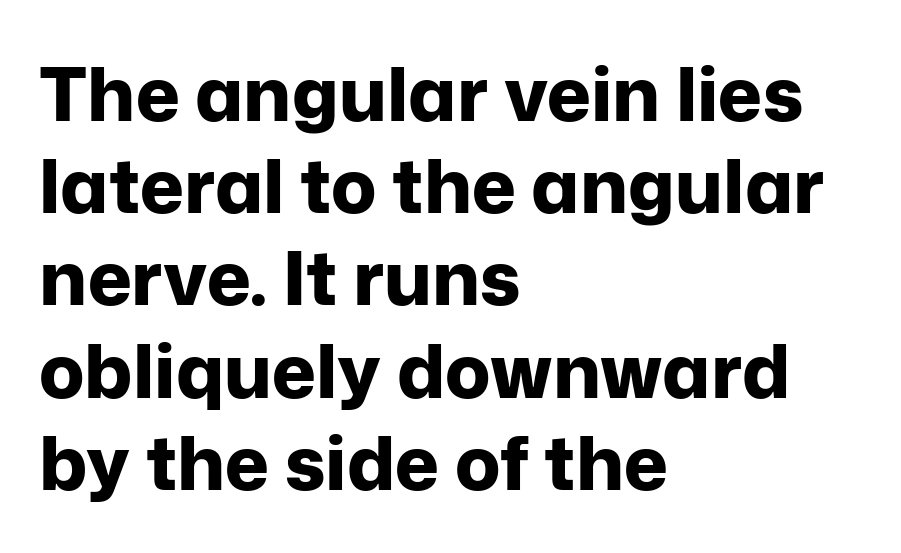
The image shows 75 px bold sans-serif type, upright; set left-aligned, line spacing 1.23x, normal letter spacing, not underlined; low stroke contrast and a medium x-height.
